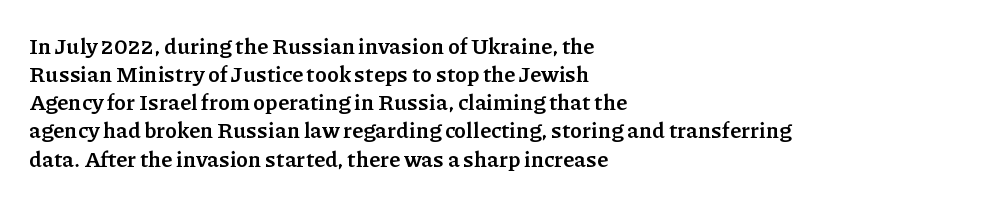
The image shows 22 px bold type, upright; set left-aligned, normal line spacing (1.28x), normal letter spacing, not underlined.
